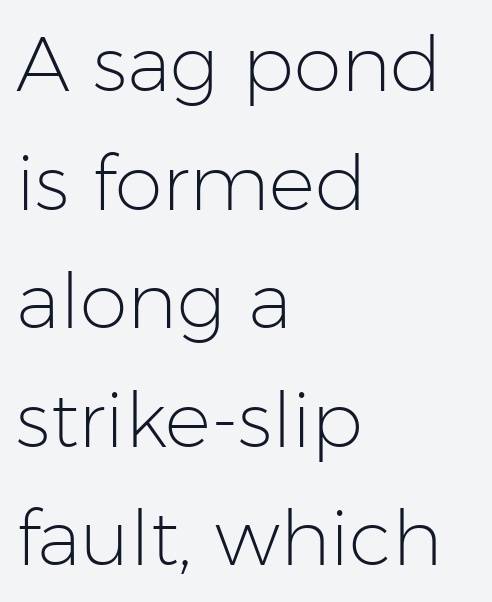
{"serif": "no", "italic": "no", "bold": "no", "weight": "light", "width": "normal", "stroke_contrast": "low", "x_height": "medium", "monospaced": "no", "underline": "no", "align": "left", "line_spacing": "normal", "line_spacing_ratio": 1.54, "letter_spacing": "normal", "letter_spacing_em": 0.0, "glyph_px": 77}
